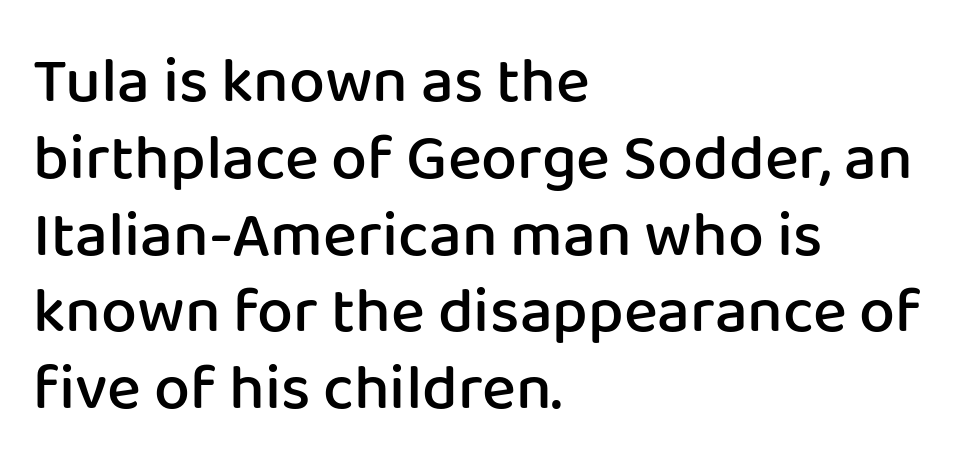
The image shows 64 px semibold sans-serif type, upright; set left-aligned, line spacing 1.2x, normal letter spacing, not underlined; low stroke contrast and a medium x-height.
